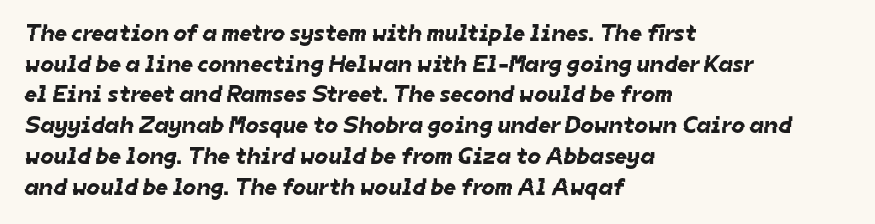
Each row of text sits above clean, open space. Here the glyphs are tracked normally, forming tight word shapes. Rows of type keep a routine distance in the vertical direction. Horizontally, the lines are justified to the leading edge only.
